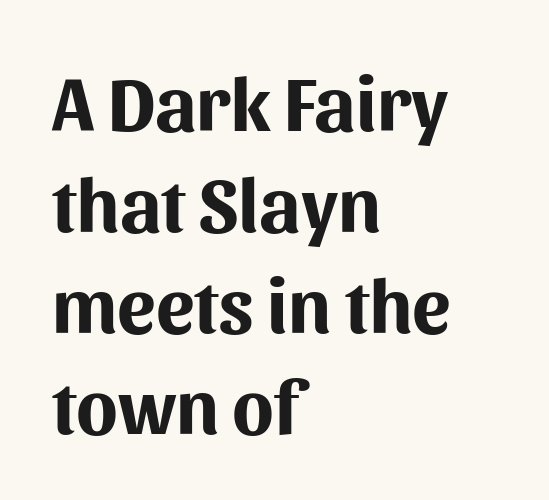
The image shows 77 px bold sans-serif type, upright; set left-aligned, normal line spacing (1.31x), normal letter spacing, not underlined; medium stroke contrast and a medium x-height.
